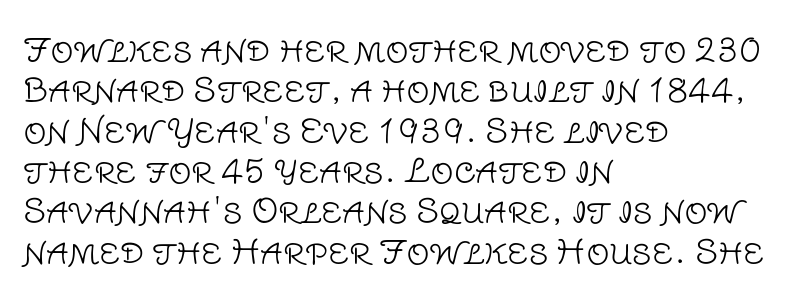
Q: Is the text bold? A: No.
Q: Is the text italic (slanted)? A: Yes.
Q: Is the typeface a serif or a sans-serif typeface? A: Sans-serif.
Q: Is the text underlined? A: No.
Q: How is the paragraph aligned? A: Left-aligned.
Q: Is the spacing between letters normal or unusually wide? A: Normal.
Q: Is the spacing between lines tight, normal or loose? A: Normal.
Q: Width (condensed, normal, or wide)? A: Normal.
Q: Stroke contrast? A: Low.
Q: x-height? A: Large.
Q: Monospaced? A: No.
